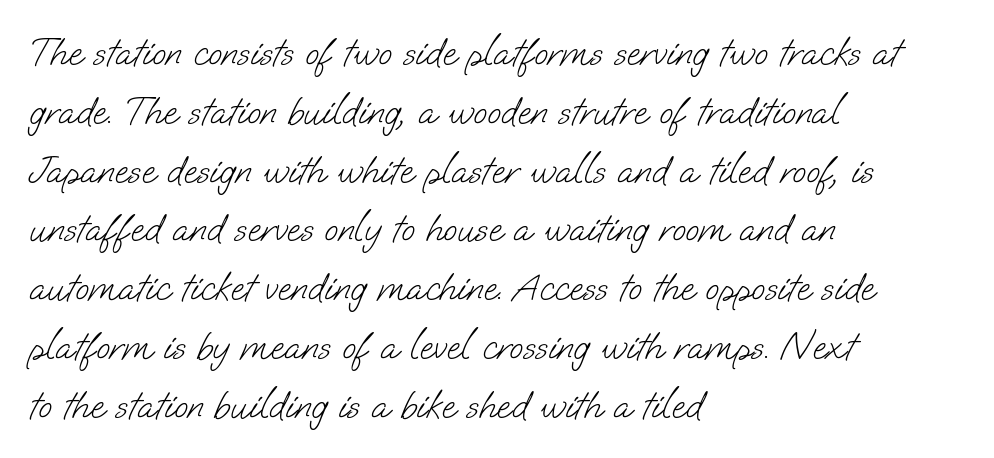
Q: Is the text bold? A: No.
Q: Is the typeface a serif or a sans-serif typeface? A: Sans-serif.
Q: Is the text underlined? A: No.
Q: How is the paragraph aligned? A: Left-aligned.
Q: Is the spacing between letters normal or unusually wide? A: Normal.
Q: Is the spacing between lines tight, normal or loose? A: Normal.
Q: Width (condensed, normal, or wide)? A: Normal.
Q: Stroke contrast? A: Low.
Q: x-height? A: Small.
Q: Monospaced? A: No.
